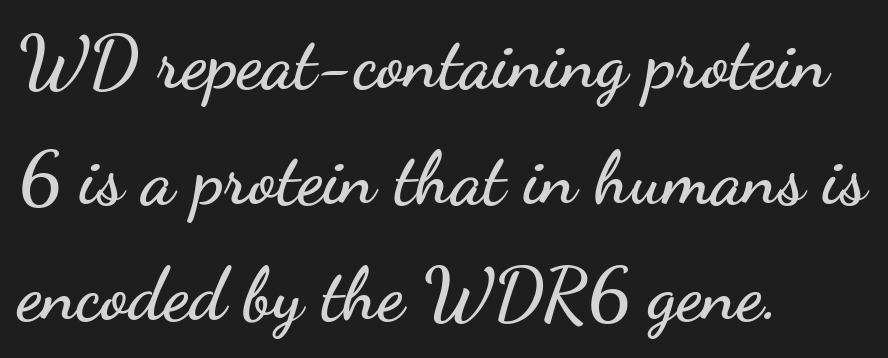
{"serif": "no", "width": "wide", "stroke_contrast": "low", "x_height": "small", "monospaced": "no", "underline": "no", "align": "left", "line_spacing": "normal", "line_spacing_ratio": 1.59, "letter_spacing": "normal", "letter_spacing_em": 0.0, "glyph_px": 73}
